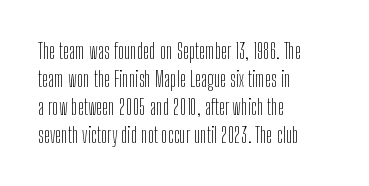
Q: Is the text bold? A: No.
Q: Is the text italic (slanted)? A: No, it is upright.
Q: Is the text underlined? A: No.
Q: How is the paragraph aligned? A: Left-aligned.
Q: Is the spacing between letters normal or unusually wide? A: Normal.
Q: Is the spacing between lines tight, normal or loose? A: Normal.
